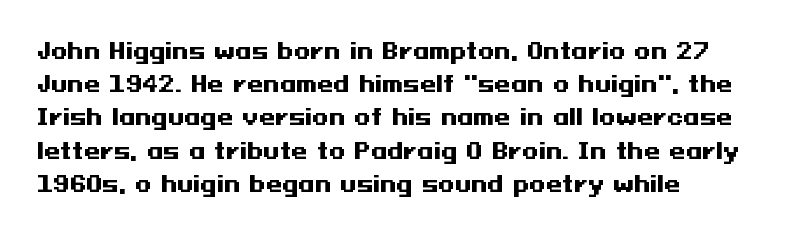
{"italic": "no", "bold": "yes", "underline": "no", "align": "left", "line_spacing": "normal", "line_spacing_ratio": 1.58, "letter_spacing": "normal", "letter_spacing_em": 0.0, "glyph_px": 21}
